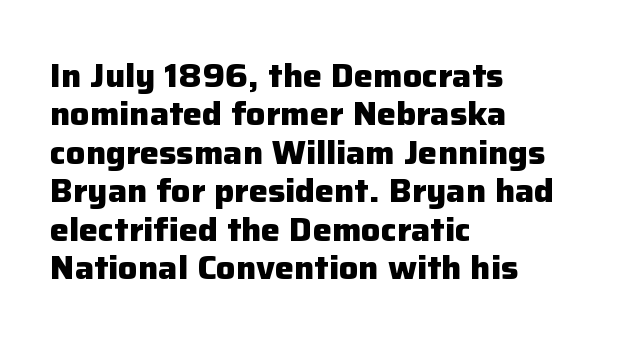
Q: Is the text bold? A: Yes.
Q: Is the text italic (slanted)? A: No, it is upright.
Q: Is the typeface a serif or a sans-serif typeface? A: Sans-serif.
Q: Is the text underlined? A: No.
Q: How is the paragraph aligned? A: Left-aligned.
Q: Is the spacing between letters normal or unusually wide? A: Normal.
Q: Width (condensed, normal, or wide)? A: Normal.
Q: Stroke contrast? A: Low.
Q: x-height? A: Medium.
Q: Monospaced? A: No.
